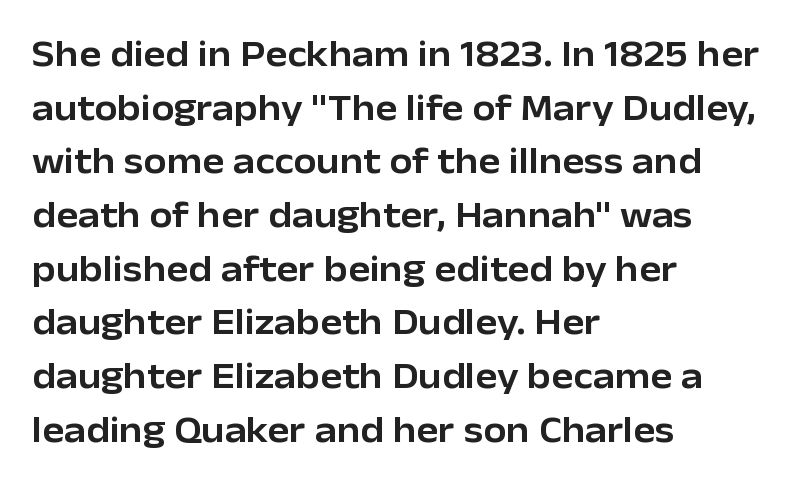
{"serif": "no", "italic": "no", "width": "normal", "stroke_contrast": "low", "x_height": "medium", "monospaced": "no", "underline": "no", "align": "left", "line_spacing": "normal", "line_spacing_ratio": 1.45, "letter_spacing": "normal", "letter_spacing_em": 0.0, "glyph_px": 37}
